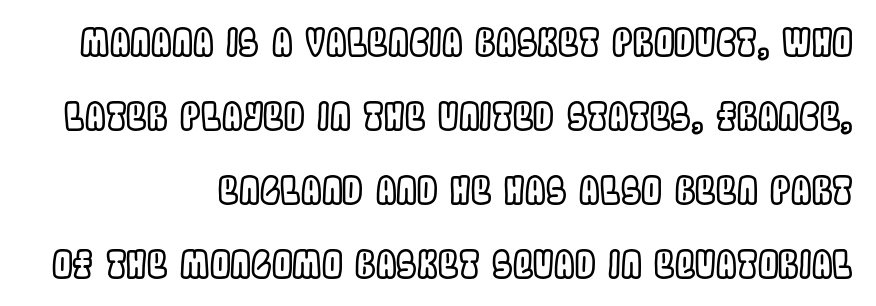
The image shows 37 px condensed type, upright; set right-aligned, loose line spacing (2.0x), normal letter spacing, not underlined; a large x-height.
